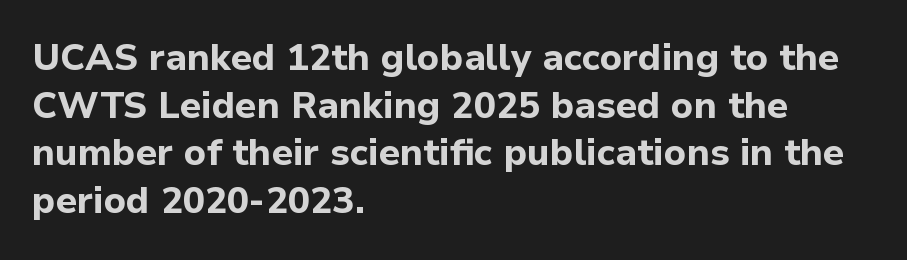
{"serif": "no", "italic": "no", "bold": "yes", "weight": "bold", "width": "normal", "stroke_contrast": "low", "x_height": "medium", "monospaced": "no", "underline": "no", "align": "left", "line_spacing": "normal", "line_spacing_ratio": 1.29, "letter_spacing": "normal", "letter_spacing_em": 0.0, "glyph_px": 37}
